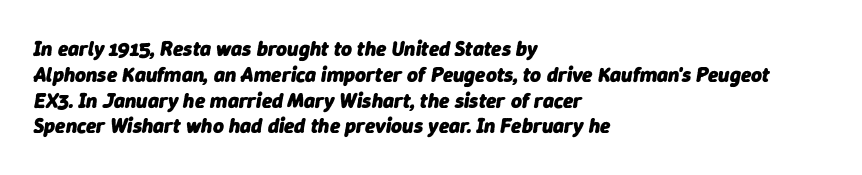
The image shows 21 px bold type, italic (leaning right); set left-aligned, line spacing 1.23x, normal letter spacing, not underlined.
